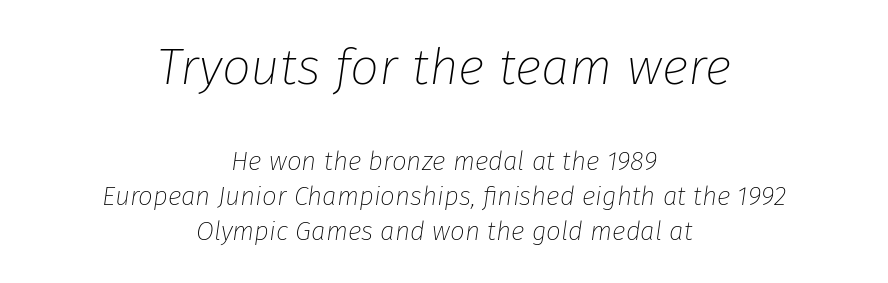
Q: Is the text bold? A: No.
Q: Is the text italic (slanted)? A: Yes, it leans right by about 8 degrees.
Q: Is the text underlined? A: No.
Q: How is the paragraph aligned? A: Centered.
Q: Is the spacing between letters normal or unusually wide? A: Normal.
Q: Is the spacing between lines tight, normal or loose? A: Normal.
Q: Which block of text is set in a larger size, the first (top) or the second (bottom)? A: The first (top) one.
Q: Width (condensed, normal, or wide)? A: Normal.
Q: Stroke contrast? A: Low.
Q: x-height? A: Medium.
Q: Monospaced? A: No.
